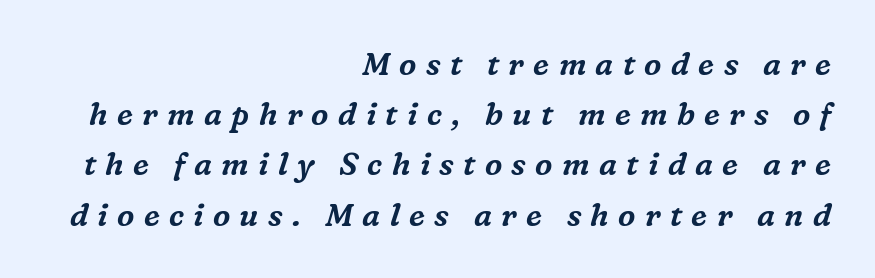
The line texture is sparse and dotted thanks to wide tracking. The rendering anchors every line to the right-hand side. The typography opts for an oblique posture over an upright one. The glyphs in this specimen are seriffed. A normal amount of white space separates one row of letters from the next. The space directly below the letters is spotless.
